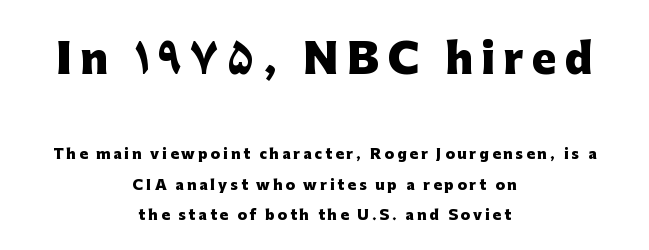
Q: Is the text bold? A: Yes.
Q: Is the text italic (slanted)? A: No, it is upright.
Q: Is the typeface a serif or a sans-serif typeface? A: Sans-serif.
Q: Is the text underlined? A: No.
Q: How is the paragraph aligned? A: Centered.
Q: Is the spacing between letters normal or unusually wide? A: Unusually wide.
Q: Is the spacing between lines tight, normal or loose? A: Loose.
Q: Which block of text is set in a larger size, the first (top) or the second (bottom)? A: The first (top) one.
Q: Width (condensed, normal, or wide)? A: Normal.
Q: Stroke contrast? A: Low.
Q: x-height? A: Medium.
Q: Monospaced? A: No.
